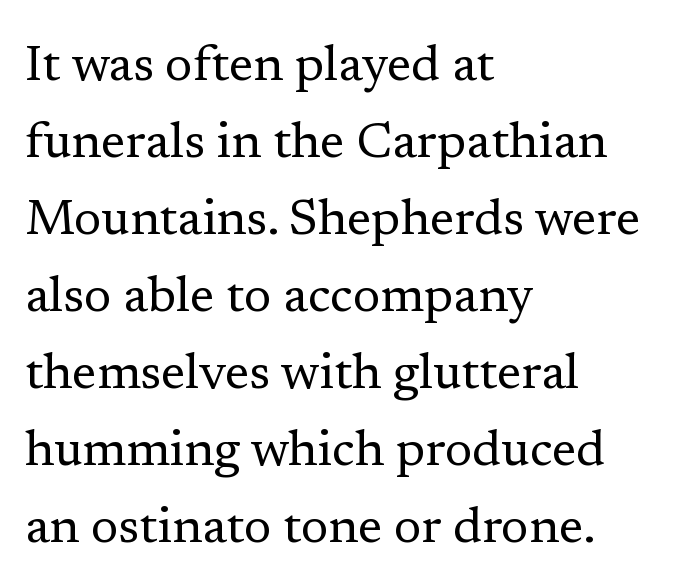
Small tapered or slab feet sit at the stroke ends, so this counts as serif. Casual observation: everything's shoved over to the left. In terms of posture, this sample is upright. Summary of weight: not heavy and not bold.
